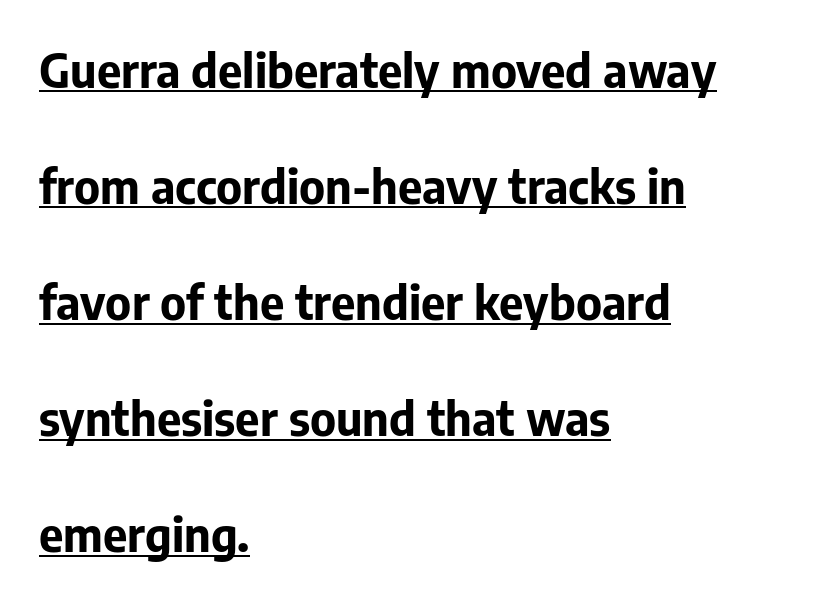
{"serif": "no", "italic": "no", "bold": "yes", "weight": "bold", "width": "normal", "stroke_contrast": "low", "x_height": "medium", "monospaced": "no", "underline": "yes", "align": "left", "line_spacing": "loose", "line_spacing_ratio": 2.47, "letter_spacing": "normal", "letter_spacing_em": 0.0, "glyph_px": 47}
